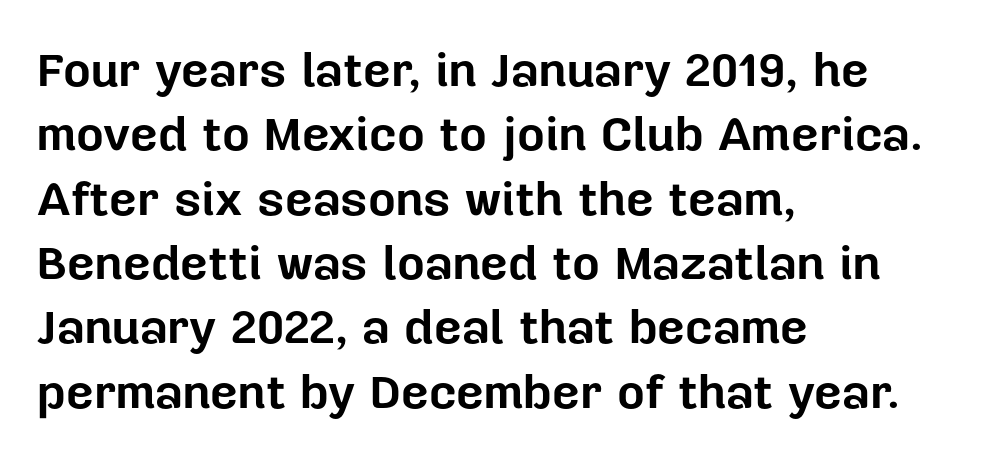
The image shows 48 px bold sans-serif type, upright; set left-aligned, normal line spacing (1.34x), normal letter spacing, not underlined; low stroke contrast and a medium x-height.
